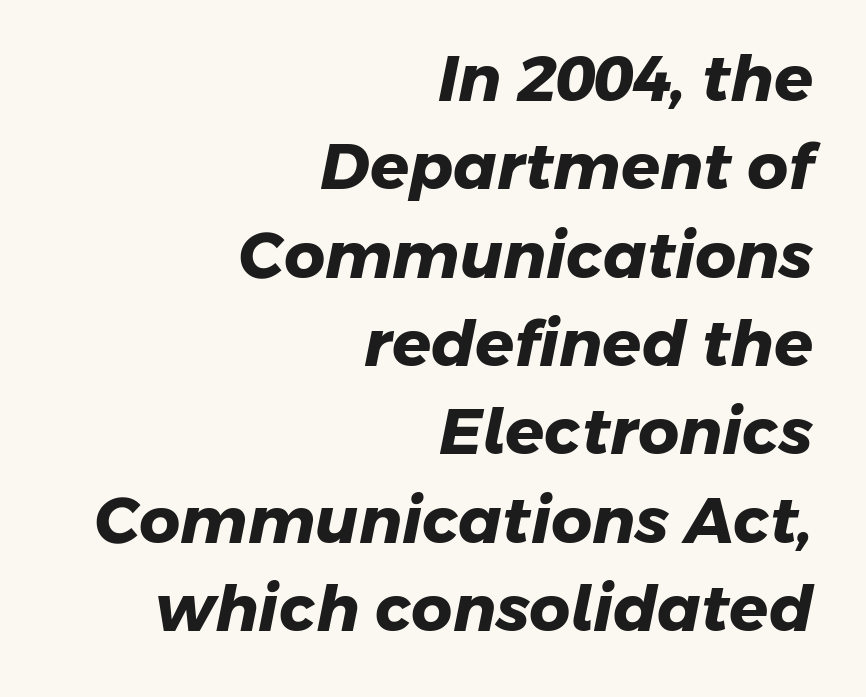
The image shows 64 px heavy sans-serif type; set right-aligned, normal line spacing (1.38x), normal letter spacing, not underlined; low stroke contrast and a medium x-height.
